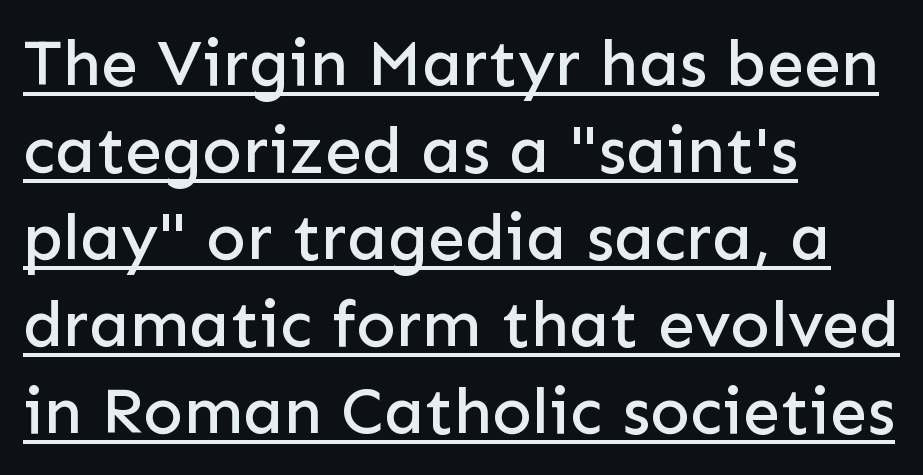
{"serif": "no", "italic": "no", "width": "normal", "stroke_contrast": "low", "x_height": "medium", "monospaced": "no", "underline": "yes", "align": "left", "line_spacing": "normal", "line_spacing_ratio": 1.32, "letter_spacing": "normal", "letter_spacing_em": 0.0, "glyph_px": 66}
